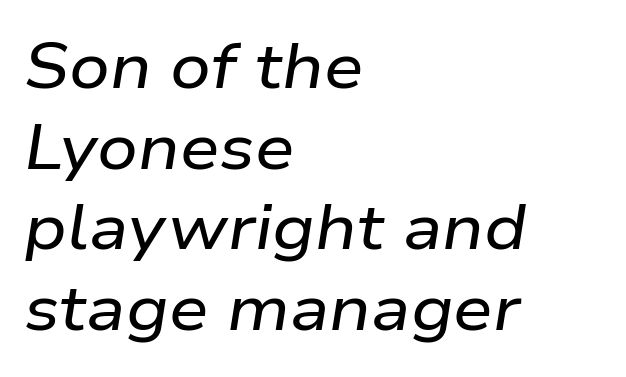
The image shows 63 px wide type, italic (leaning right); set left-aligned, normal line spacing (1.28x), normal letter spacing, not underlined; low stroke contrast and a medium x-height.
